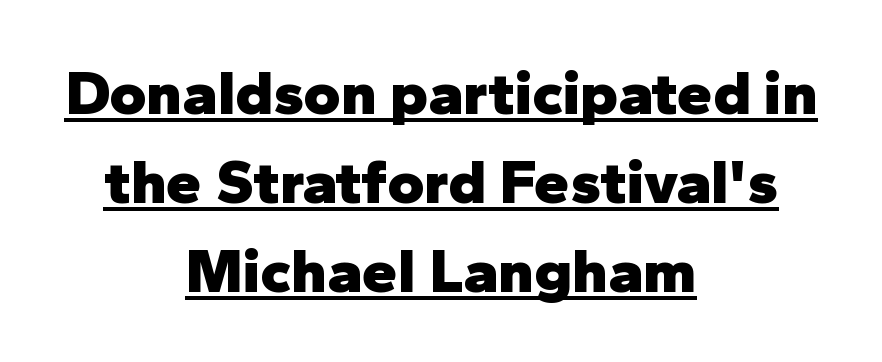
{"serif": "no", "italic": "no", "bold": "yes", "weight": "heavy", "width": "normal", "stroke_contrast": "low", "x_height": "medium", "monospaced": "no", "underline": "yes", "align": "center", "line_spacing": "normal", "line_spacing_ratio": 1.41, "letter_spacing": "normal", "letter_spacing_em": 0.0, "glyph_px": 63}
